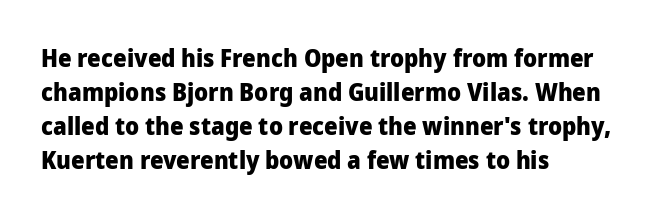
The image shows 24 px bold type, upright; set left-aligned, normal line spacing (1.41x), normal letter spacing, not underlined.
